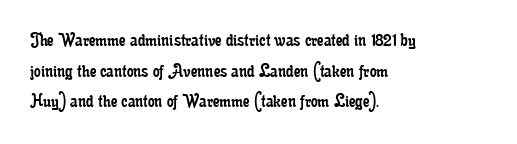
Q: Is the text bold? A: No.
Q: Is the text italic (slanted)? A: No, it is upright.
Q: Is the text underlined? A: No.
Q: How is the paragraph aligned? A: Left-aligned.
Q: Is the spacing between letters normal or unusually wide? A: Normal.
Q: Is the spacing between lines tight, normal or loose? A: Normal.
